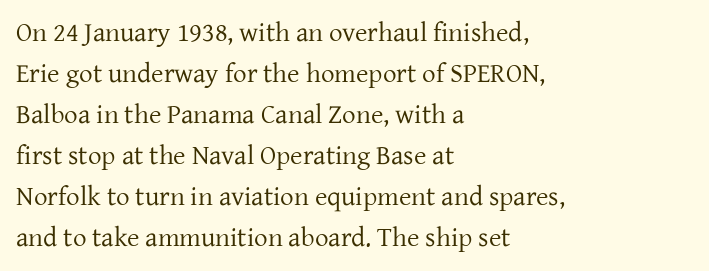
On a weight scale, this lands at 450 or below. The passage shown has conventional tracking throughout. A normal amount of white space separates one row of letters from the next. The rag falls on the right side of this text block.
